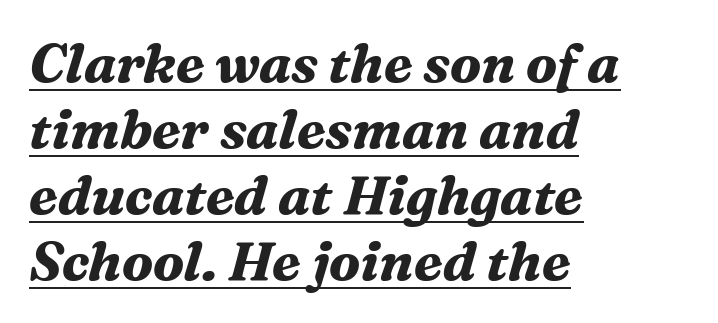
Q: Is the text bold? A: Yes.
Q: Is the text italic (slanted)? A: Yes, it leans right by about 16 degrees.
Q: Is the typeface a serif or a sans-serif typeface? A: Serif.
Q: Is the text underlined? A: Yes.
Q: How is the paragraph aligned? A: Left-aligned.
Q: Is the spacing between letters normal or unusually wide? A: Normal.
Q: Width (condensed, normal, or wide)? A: Normal.
Q: Stroke contrast? A: Medium.
Q: x-height? A: Medium.
Q: Monospaced? A: No.
